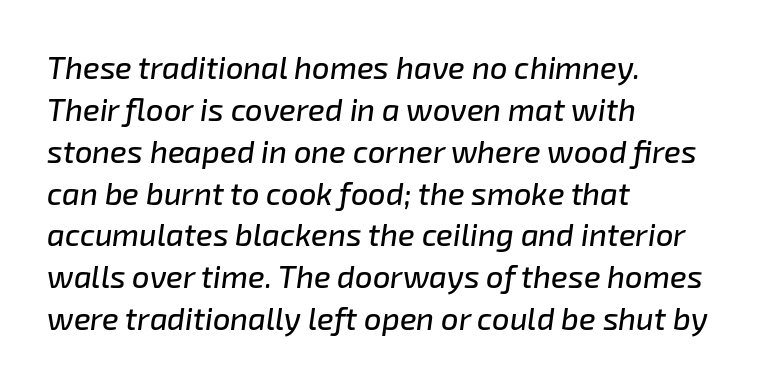
Rows of type keep a routine distance in the vertical direction. What stands out about the letter spacing? Nothing — it is the standard amount. Descenders hang freely into open space. You could not count columns in this text — the font is proportionally spaced. A classic flush-left, rag-right setting is used for this passage.
